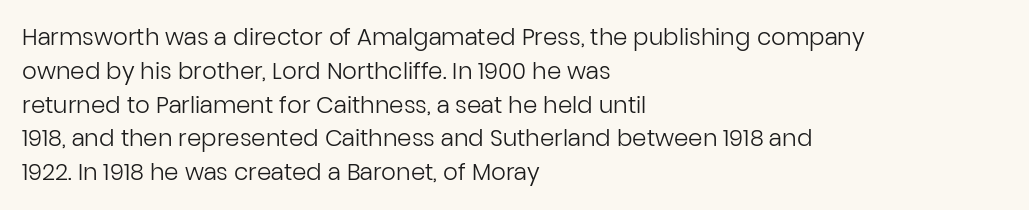
Just letters on the line, the space beneath them empty. Evenly set lines give the paragraph a standard silhouette. Heft: none added — not bold. Notice how the passage keeps a crisp vertical edge on the left only. No extra tracking has been applied to these lines. A roman cut, with each character standing at attention.
